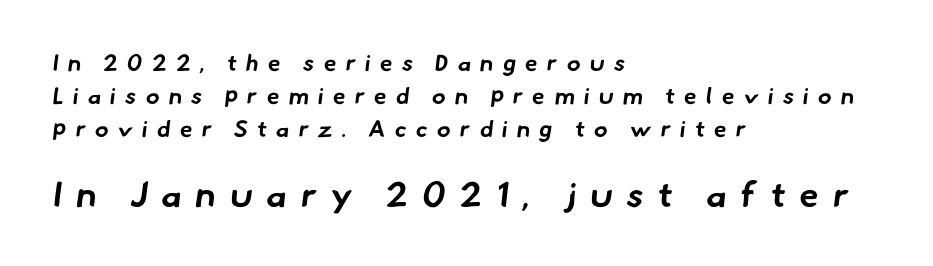
The type family on display is of the sans-serif kind. How would I describe the line gaps? Plain and ordinary. In this sample the second text group is rendered at the bigger scale. Every row of glyphs begins at an identical x-position on the left. Display-style spreading of the glyphs; the letterfit is very open. The specimen omits any rule beneath the text block's lines.
